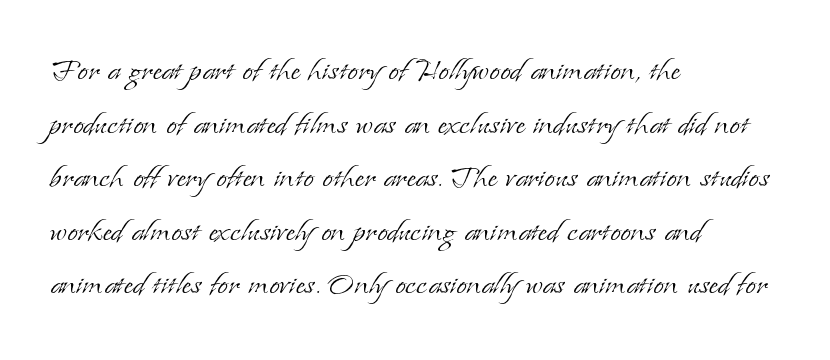
The image shows 38 px light serif type; set left-aligned, normal line spacing (1.41x), normal letter spacing, not underlined; low stroke contrast and a small x-height.
